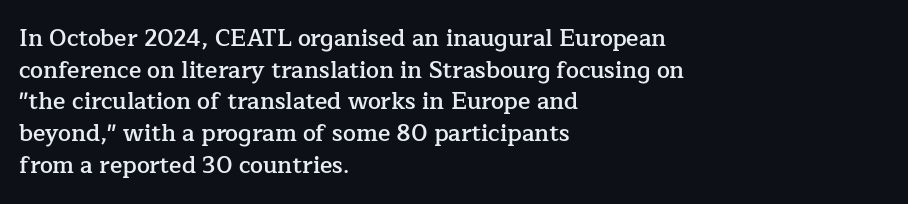
The image shows 23 px text type, upright; set left-aligned, normal line spacing (1.38x), normal letter spacing, not underlined.
